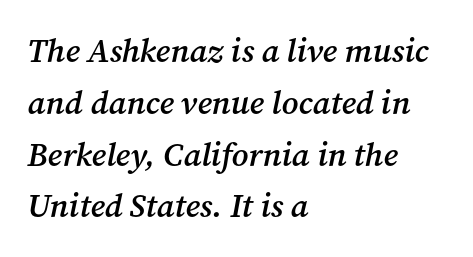
The image shows 33 px semibold serif type, italic (leaning right); set left-aligned, normal line spacing (1.57x), normal letter spacing, not underlined; medium stroke contrast and a medium x-height.
